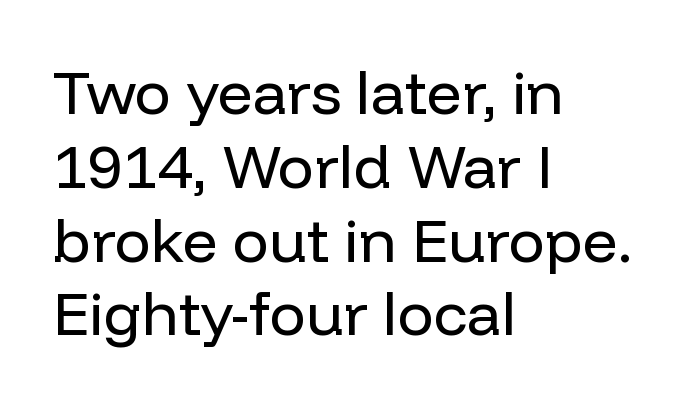
The image shows 61 px regular-weight sans-serif type, upright; set left-aligned, line spacing 1.21x, normal letter spacing, not underlined; low stroke contrast and a medium x-height.
